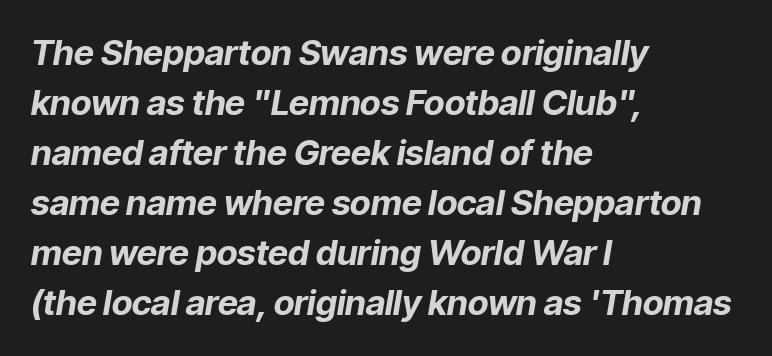
The image shows 35 px bold type, italic (leaning right); set left-aligned, normal line spacing (1.43x), normal letter spacing, not underlined; low stroke contrast and a medium x-height.
